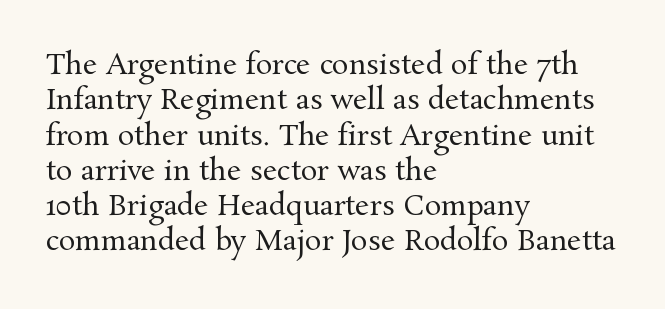
{"serif": "yes", "italic": "no", "bold": "no", "weight": "regular", "width": "normal", "stroke_contrast": "medium", "x_height": "medium", "monospaced": "no", "underline": "no", "align": "left", "line_spacing": "normal", "line_spacing_ratio": 1.26, "letter_spacing": "normal", "letter_spacing_em": 0.0, "glyph_px": 28}
